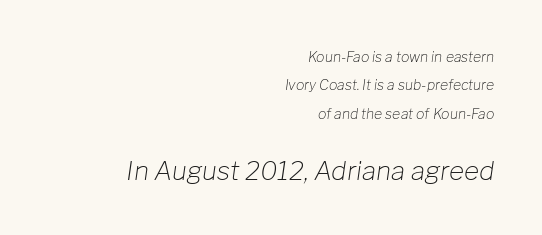
The image shows 26 px text type, italic (leaning right); set right-aligned, loose line spacing (2.02x), normal letter spacing, not underlined; the second (bottom) block is 1.86x larger.
